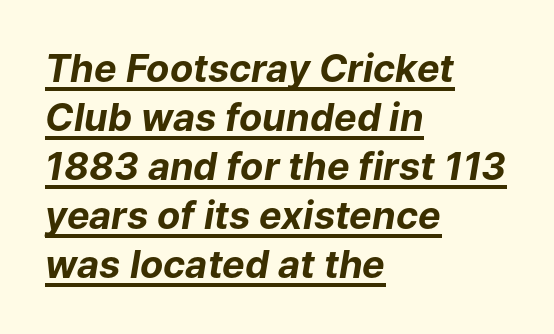
Is there an underline? Yes — a line sits under the letters. No extra tracking has been applied to these lines. The rendering anchors every line to the left-hand side. The specimen reads as italic at a glance. Rows of type keep a routine distance in the vertical direction. The glyphs have the mass of a bold cut.
